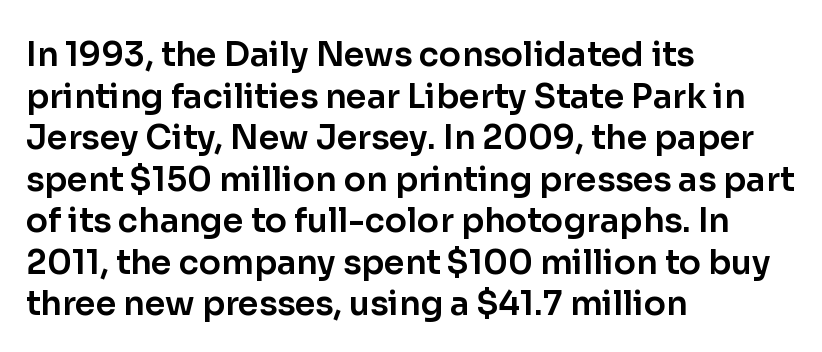
{"serif": "no", "italic": "no", "width": "normal", "stroke_contrast": "low", "x_height": "medium", "monospaced": "no", "underline": "no", "align": "left", "line_spacing": "normal", "line_spacing_ratio": 1.26, "letter_spacing": "normal", "letter_spacing_em": 0.0, "glyph_px": 33}
